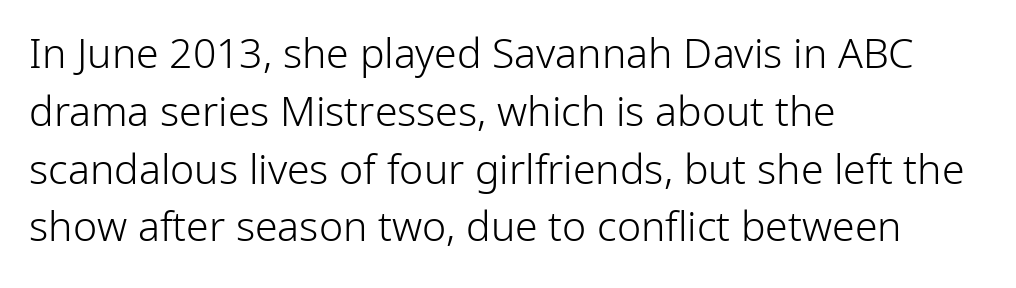
Q: Is the text bold? A: No.
Q: Is the text italic (slanted)? A: No, it is upright.
Q: Is the typeface a serif or a sans-serif typeface? A: Sans-serif.
Q: Is the text underlined? A: No.
Q: How is the paragraph aligned? A: Left-aligned.
Q: Is the spacing between letters normal or unusually wide? A: Normal.
Q: Is the spacing between lines tight, normal or loose? A: Normal.
Q: Width (condensed, normal, or wide)? A: Normal.
Q: Stroke contrast? A: Low.
Q: x-height? A: Medium.
Q: Monospaced? A: No.
